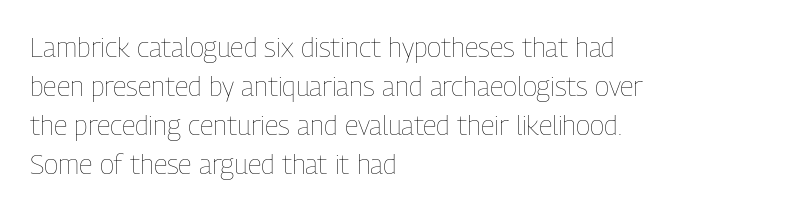
{"italic": "no", "bold": "no", "underline": "no", "align": "left", "line_spacing": "normal", "line_spacing_ratio": 1.44, "letter_spacing": "normal", "letter_spacing_em": 0.0, "glyph_px": 27}
